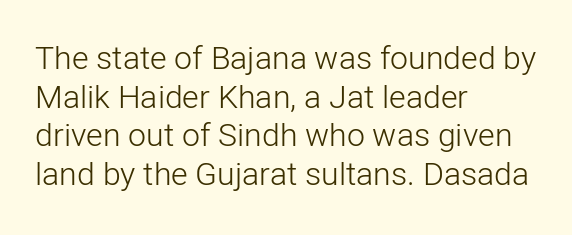
{"serif": "no", "italic": "no", "bold": "no", "weight": "light", "width": "normal", "stroke_contrast": "low", "x_height": "medium", "monospaced": "no", "underline": "no", "align": "left", "line_spacing_ratio": 1.21, "letter_spacing": "normal", "letter_spacing_em": 0.0, "glyph_px": 32}
